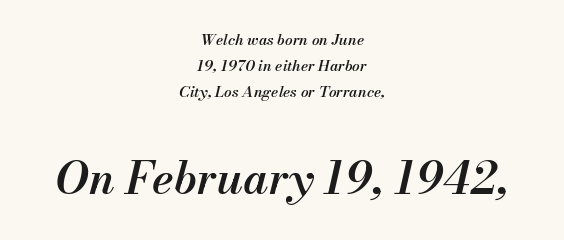
The gaps between neighbouring characters are ordinary and unremarkable. Two sizes are in play, and the larger belongs to the second block. Check the space under the baseline: it is left empty. The letters advance in unequal steps, a hallmark of proportional type. The sample has been set in demibold, a notch under bold. These lines are centered, leaving both edges ragged.
